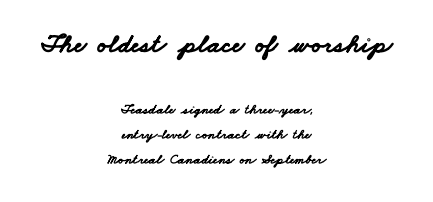
Q: Is the text bold? A: Yes.
Q: Is the text underlined? A: No.
Q: How is the paragraph aligned? A: Centered.
Q: Is the spacing between letters normal or unusually wide? A: Normal.
Q: Which block of text is set in a larger size, the first (top) or the second (bottom)? A: The first (top) one.
